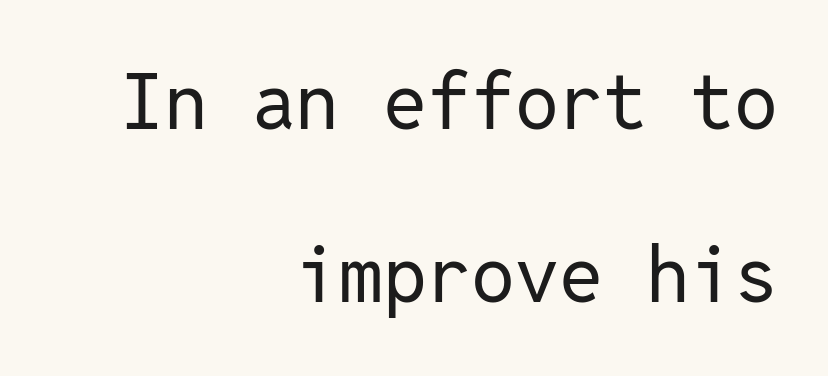
{"serif": "no", "italic": "no", "bold": "no", "weight": "regular", "width": "normal", "stroke_contrast": "low", "x_height": "medium", "monospaced": "yes", "underline": "no", "align": "right", "line_spacing": "loose", "line_spacing_ratio": 2.22, "letter_spacing": "normal", "letter_spacing_em": 0.0, "glyph_px": 78}
